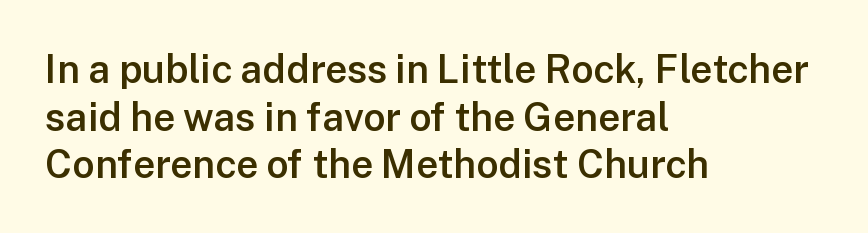
The image shows 39 px semibold sans-serif type, upright; set left-aligned, line spacing 1.22x, normal letter spacing, not underlined; low stroke contrast and a medium x-height.
